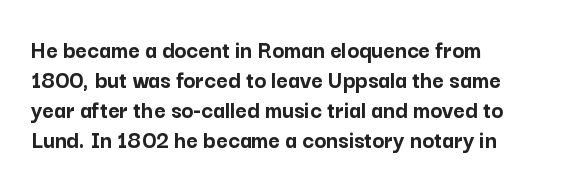
The image shows 25 px bold type, upright; set line spacing 1.2x, normal letter spacing, not underlined.
